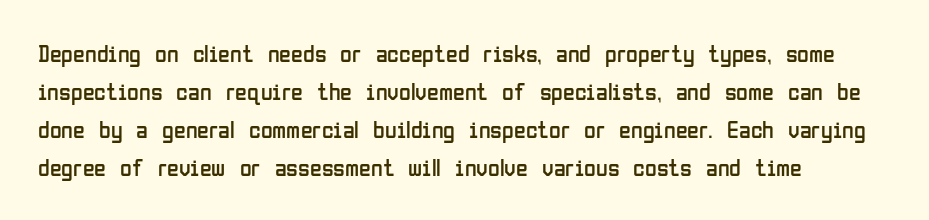
Q: Is the text bold? A: No.
Q: Is the text italic (slanted)? A: No, it is upright.
Q: Is the text underlined? A: No.
Q: How is the paragraph aligned? A: Left-aligned.
Q: Is the spacing between letters normal or unusually wide? A: Normal.
Q: Is the spacing between lines tight, normal or loose? A: Normal.
